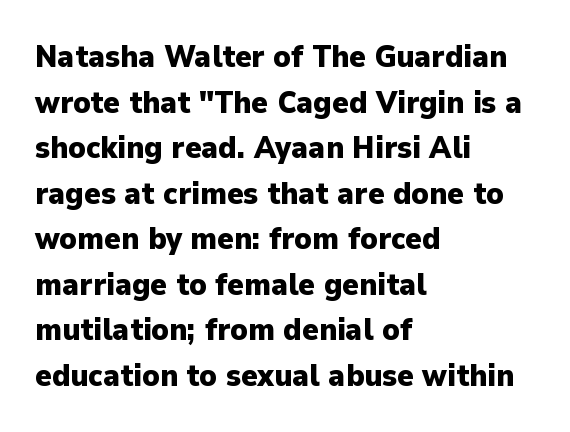
{"serif": "no", "italic": "no", "bold": "yes", "weight": "heavy", "width": "normal", "stroke_contrast": "low", "x_height": "medium", "monospaced": "no", "underline": "no", "align": "left", "line_spacing": "normal", "line_spacing_ratio": 1.47, "letter_spacing": "normal", "letter_spacing_em": 0.0, "glyph_px": 31}
